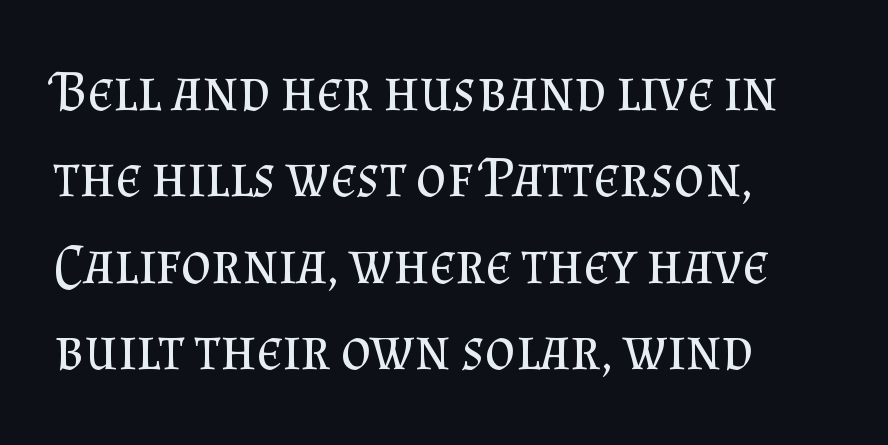
Q: Is the text bold? A: No.
Q: Is the text italic (slanted)? A: No, it is upright.
Q: Is the typeface a serif or a sans-serif typeface? A: Serif.
Q: Is the text underlined? A: No.
Q: How is the paragraph aligned? A: Left-aligned.
Q: Is the spacing between letters normal or unusually wide? A: Normal.
Q: Is the spacing between lines tight, normal or loose? A: Normal.
Q: Width (condensed, normal, or wide)? A: Normal.
Q: Stroke contrast? A: Medium.
Q: x-height? A: Small.
Q: Monospaced? A: No.
